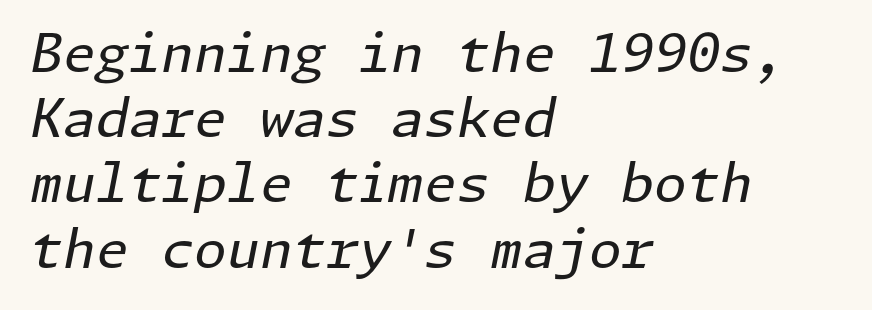
This sample is left-justified, so line endings fall wherever the words run out. The letterforms sit shoulder to shoulder at normal distance. Honestly, there is no underline to notice here at all. Bold? No — there's no thickening of the strokes. Would a proofreader flag this as italicized? Yes.
